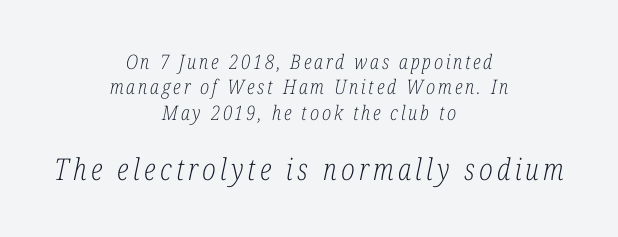
Look at the bottom of the vertical strokes: they flare into serifs here. The typography opts for an oblique posture over an upright one. Type without underlining. The passage shown is typed in a proportional face where columns would drift. The rendering positions every line midway between the sides.
